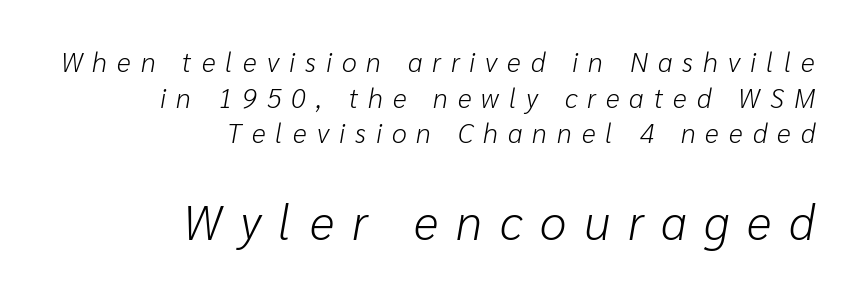
The text block is weighted toward the right margin, trailing off unevenly leftward. Weight: in the light-to-regular range. Short note: letters widely spaced. Rows of type keep a routine distance in the vertical direction. The passage shown is typed in a proportional face where columns would drift.
